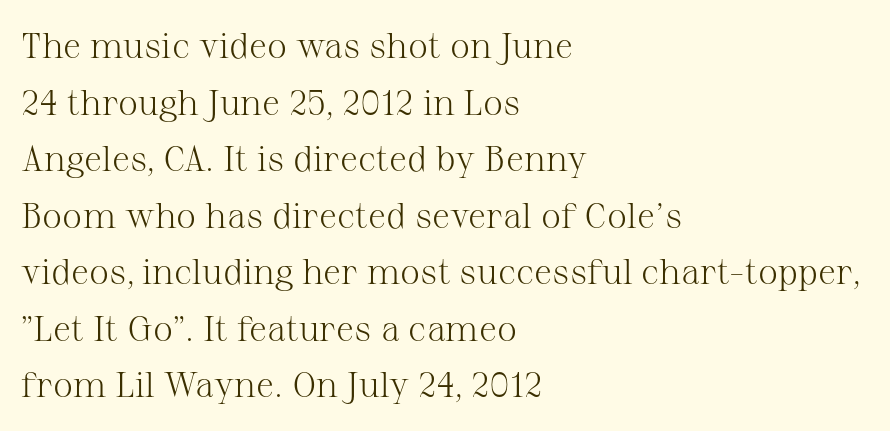
Q: Is the text bold? A: No.
Q: Is the text italic (slanted)? A: No, it is upright.
Q: Is the typeface a serif or a sans-serif typeface? A: Serif.
Q: Is the text underlined? A: No.
Q: How is the paragraph aligned? A: Left-aligned.
Q: Is the spacing between letters normal or unusually wide? A: Normal.
Q: Is the spacing between lines tight, normal or loose? A: Normal.
Q: Width (condensed, normal, or wide)? A: Normal.
Q: Stroke contrast? A: Medium.
Q: x-height? A: Medium.
Q: Monospaced? A: No.
